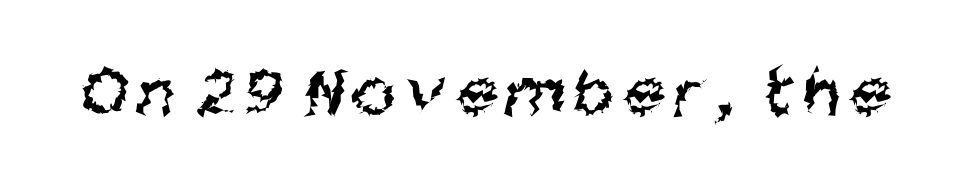
You can tell from the bare stems that sans-serif type was used. This rendering features lettering with no underline. The rendering uses natural spacing where letterforms have individual widths. Heft: none added — not bold.
